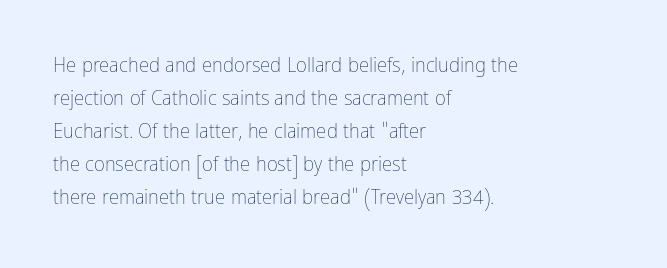
The image shows 21 px text type, upright; set left-aligned, normal line spacing (1.57x), normal letter spacing, not underlined.
